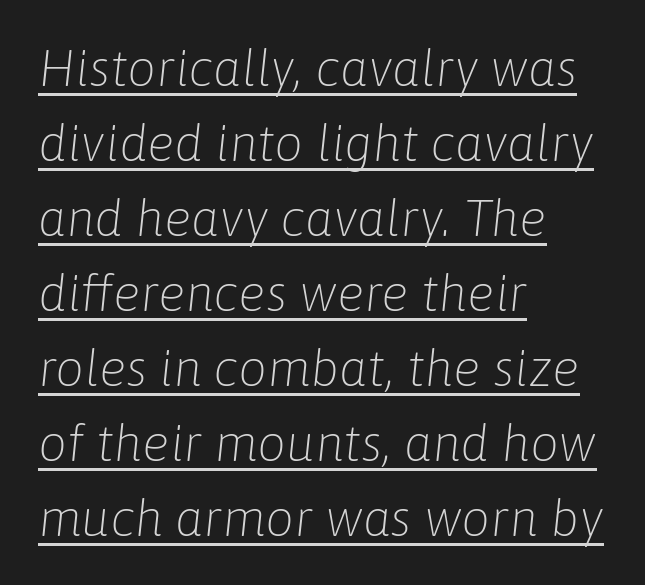
Would a proofreader flag this as italicized? Yes. Character widths vary here, with narrow letters taking less room than wide ones. Teacher's note: observe the even left margin — that is flush-left alignment. Line spacing here is normal. This rendering features underlined lettering. No extra ink here — the face is not bold.
